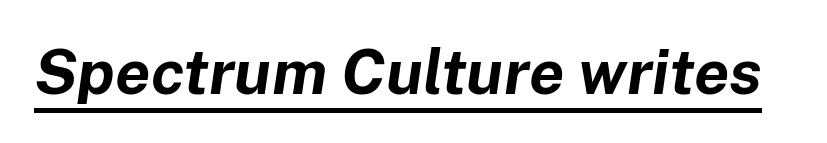
The image shows 63 px bold type, italic (leaning right); set normal letter spacing, underlined; low stroke contrast and a medium x-height.
